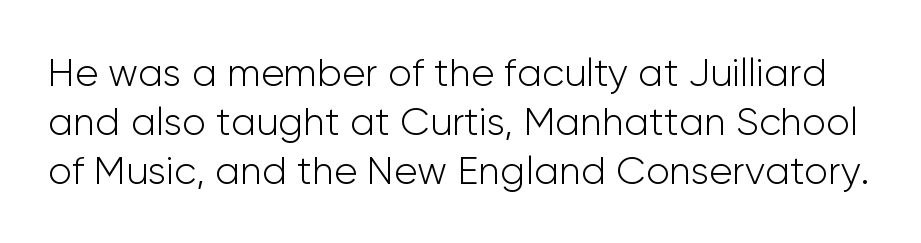
{"serif": "no", "italic": "no", "bold": "no", "weight": "light", "width": "normal", "stroke_contrast": "low", "x_height": "medium", "monospaced": "no", "underline": "no", "line_spacing": "normal", "line_spacing_ratio": 1.26, "letter_spacing": "normal", "letter_spacing_em": 0.0, "glyph_px": 39}
